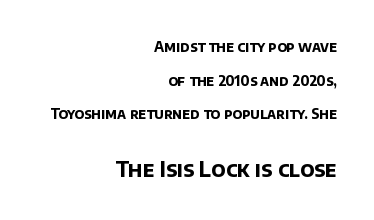
Q: Is the text bold? A: Yes.
Q: Is the text underlined? A: No.
Q: How is the paragraph aligned? A: Right-aligned.
Q: Is the spacing between letters normal or unusually wide? A: Normal.
Q: Is the spacing between lines tight, normal or loose? A: Loose.
Q: Which block of text is set in a larger size, the first (top) or the second (bottom)? A: The second (bottom) one.
